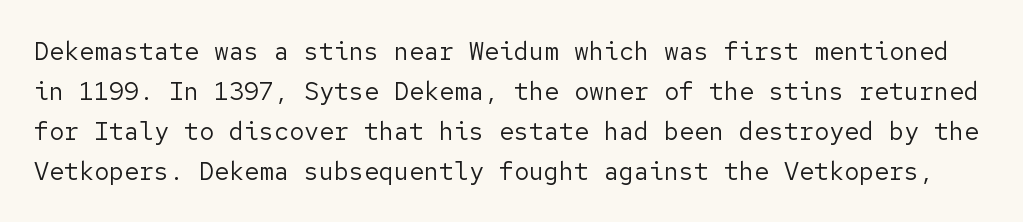
{"italic": "no", "bold": "no", "underline": "no", "line_spacing": "normal", "line_spacing_ratio": 1.6, "letter_spacing": "normal", "letter_spacing_em": 0.0, "glyph_px": 25}
